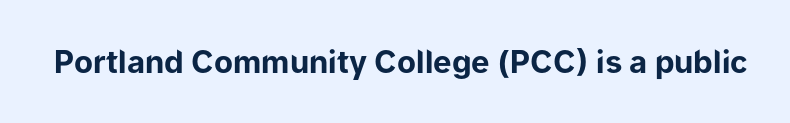
The image shows 31 px bold sans-serif type, upright; set normal letter spacing, not underlined; low stroke contrast and a medium x-height.
